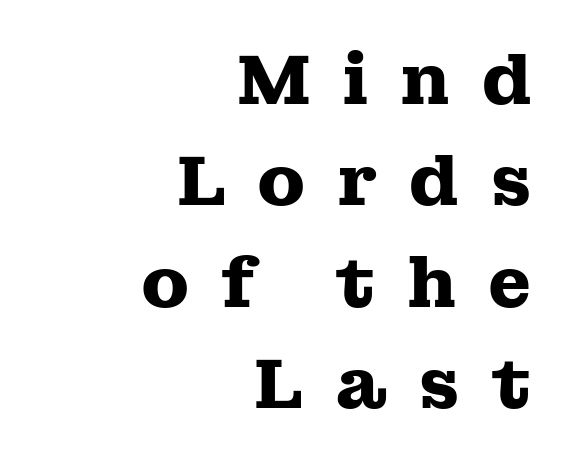
Q: Is the text bold? A: Yes.
Q: Is the text italic (slanted)? A: No, it is upright.
Q: Is the typeface a serif or a sans-serif typeface? A: Serif.
Q: Is the text underlined? A: No.
Q: How is the paragraph aligned? A: Right-aligned.
Q: Is the spacing between letters normal or unusually wide? A: Unusually wide.
Q: Is the spacing between lines tight, normal or loose? A: Normal.
Q: Width (condensed, normal, or wide)? A: Wide.
Q: Stroke contrast? A: Medium.
Q: x-height? A: Medium.
Q: Monospaced? A: No.
